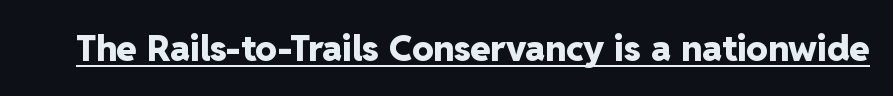
Characters remain perfectly vertical along every line. Stroke terminals: plain, sans-serif. Note the varied advance widths — an 'i' is clearly narrower than an 'm'. Looks like someone drew a line under every word here. Strokes here are thick enough to call this a true bold.
